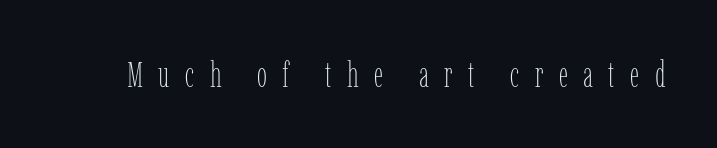
The image shows 36 px thin, condensed type, upright; set unusually wide letter spacing (+0.43 em), not underlined; low stroke contrast and a medium x-height.
